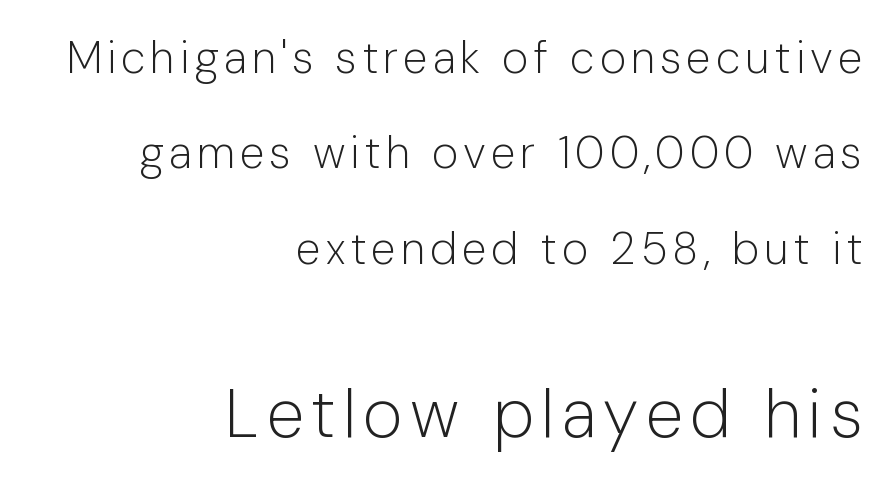
The image shows 68 px light sans-serif type, upright; set right-aligned, loose line spacing (2.12x), not underlined; the second (bottom) block is 1.51x larger; low stroke contrast and a medium x-height.
